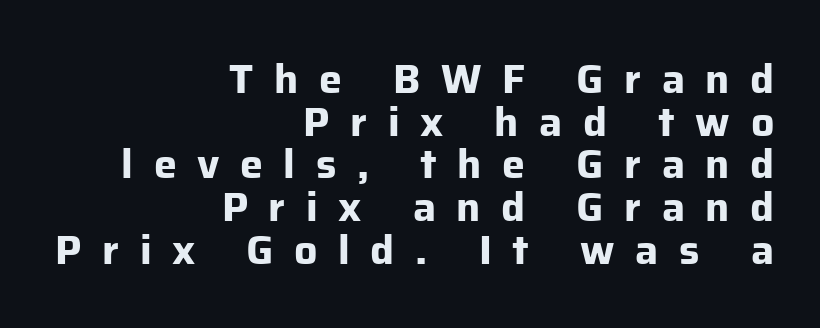
Q: Is the text bold? A: Yes.
Q: Is the text italic (slanted)? A: No, it is upright.
Q: Is the typeface a serif or a sans-serif typeface? A: Sans-serif.
Q: Is the text underlined? A: No.
Q: How is the paragraph aligned? A: Right-aligned.
Q: Is the spacing between letters normal or unusually wide? A: Unusually wide.
Q: Is the spacing between lines tight, normal or loose? A: Tight.
Q: Width (condensed, normal, or wide)? A: Normal.
Q: Stroke contrast? A: Low.
Q: x-height? A: Medium.
Q: Monospaced? A: No.
